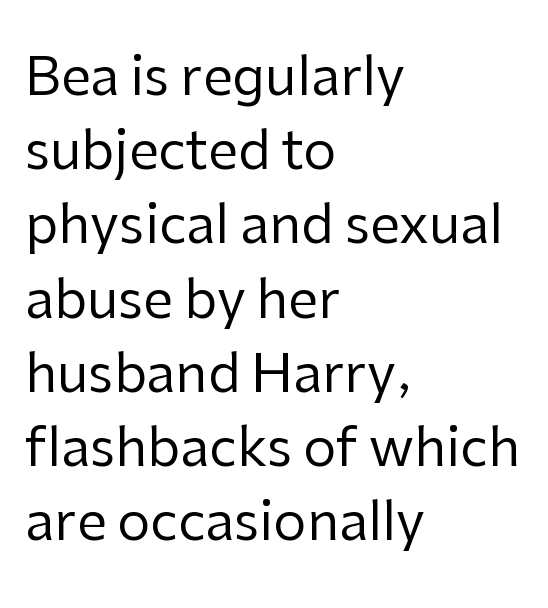
{"serif": "no", "italic": "no", "bold": "no", "weight": "regular", "width": "normal", "stroke_contrast": "low", "x_height": "medium", "monospaced": "no", "underline": "no", "align": "left", "line_spacing": "normal", "line_spacing_ratio": 1.4, "letter_spacing": "normal", "letter_spacing_em": 0.0, "glyph_px": 53}
